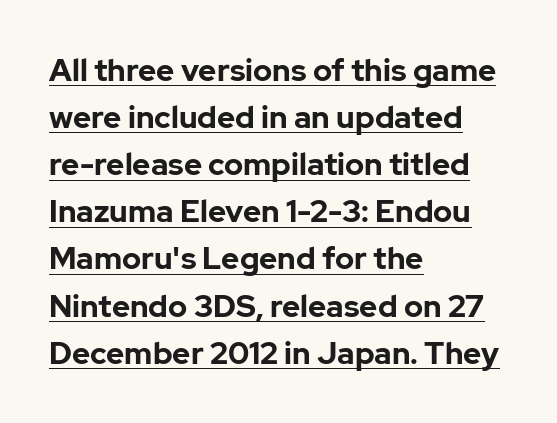
Each letter's strokes conclude bluntly, with no projecting serifs. The text block is weighted toward the left margin, trailing off unevenly rightward. Summary of vertical rhythm: regular, with standard interline spacing. A typesetter would call this proportional, since set widths differ per character.
